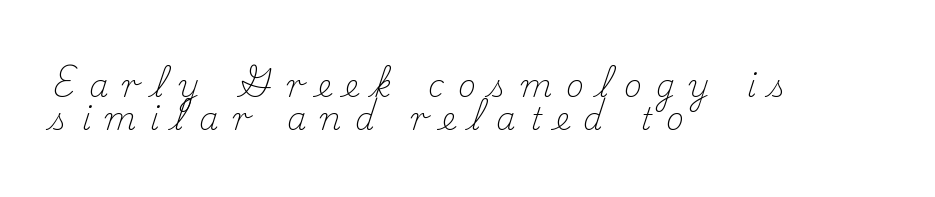
The image shows 31 px light serif type; set left-aligned, tight line spacing (1.08x), unusually wide letter spacing (+0.45 em), not underlined; medium stroke contrast and a small x-height.
